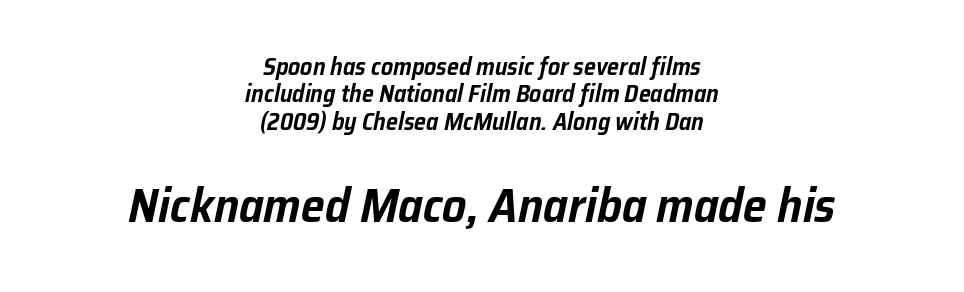
{"italic": "yes", "lean": "right", "slant_degrees": 12, "width": "normal", "stroke_contrast": "low", "x_height": "medium", "monospaced": "no", "underline": "no", "align": "center", "line_spacing": "tight", "line_spacing_ratio": 1.14, "letter_spacing": "normal", "letter_spacing_em": 0.0, "larger_block": "second", "size_ratio": 2.0, "glyph_px": 48}
